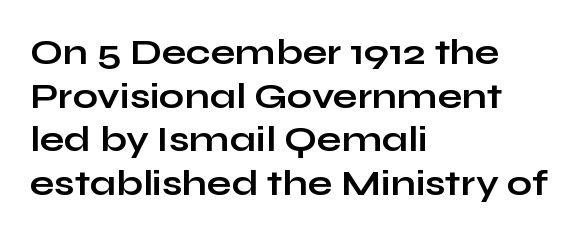
{"serif": "no", "italic": "no", "bold": "yes", "weight": "bold", "width": "wide", "stroke_contrast": "low", "x_height": "medium", "monospaced": "no", "underline": "no", "align": "left", "line_spacing_ratio": 1.21, "letter_spacing": "normal", "letter_spacing_em": 0.0, "glyph_px": 36}
